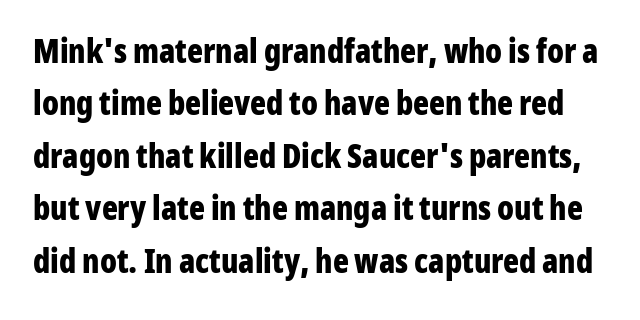
Q: Is the text bold? A: Yes.
Q: Is the text italic (slanted)? A: No, it is upright.
Q: Is the typeface a serif or a sans-serif typeface? A: Sans-serif.
Q: Is the text underlined? A: No.
Q: Is the spacing between letters normal or unusually wide? A: Normal.
Q: Is the spacing between lines tight, normal or loose? A: Normal.
Q: Width (condensed, normal, or wide)? A: Condensed.
Q: Stroke contrast? A: Low.
Q: x-height? A: Medium.
Q: Monospaced? A: No.
